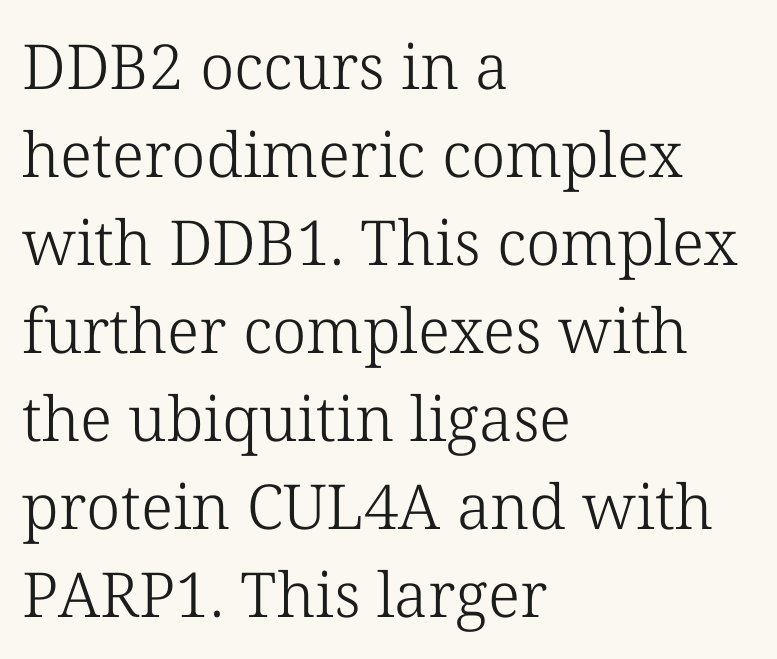
{"serif": "yes", "italic": "no", "bold": "no", "weight": "light", "width": "normal", "stroke_contrast": "low", "x_height": "medium", "monospaced": "no", "underline": "no", "align": "left", "line_spacing": "normal", "line_spacing_ratio": 1.42, "letter_spacing": "normal", "letter_spacing_em": 0.0, "glyph_px": 62}
